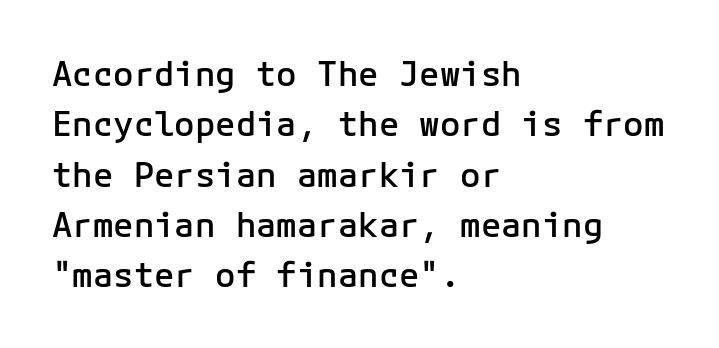
Q: Is the text bold? A: Semi-bold.
Q: Is the text italic (slanted)? A: No, it is upright.
Q: Is the typeface a serif or a sans-serif typeface? A: Sans-serif.
Q: Is the text underlined? A: No.
Q: How is the paragraph aligned? A: Left-aligned.
Q: Is the spacing between letters normal or unusually wide? A: Normal.
Q: Is the spacing between lines tight, normal or loose? A: Normal.
Q: Width (condensed, normal, or wide)? A: Normal.
Q: Stroke contrast? A: Low.
Q: x-height? A: Medium.
Q: Monospaced? A: Yes.
